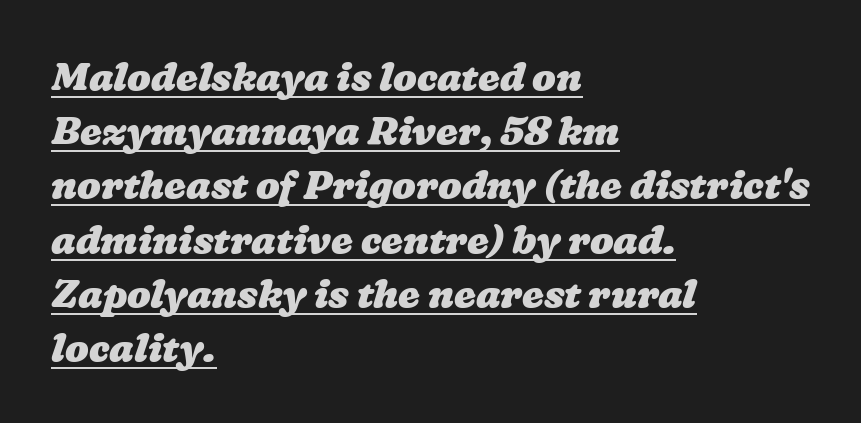
The image shows 39 px heavy, wide type; set left-aligned, normal line spacing (1.39x), normal letter spacing, underlined; low stroke contrast and a medium x-height.
